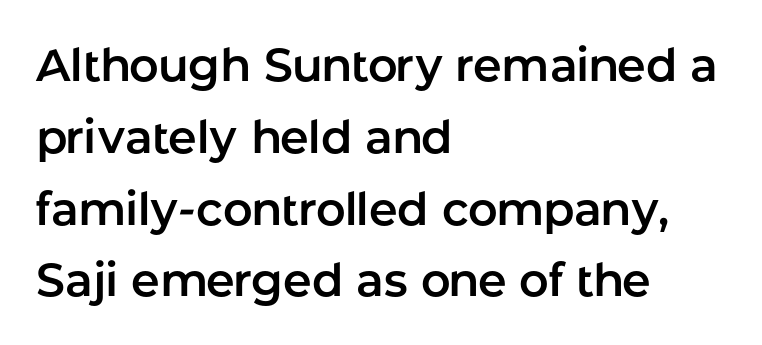
The image shows 46 px sans-serif type, upright; set left-aligned, normal line spacing (1.56x), normal letter spacing, not underlined; low stroke contrast and a medium x-height.
